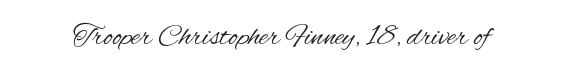
The rendering uses natural spacing where letterforms have individual widths. The string is rendered with underlining switched off. Each letter's strokes conclude bluntly, with no projecting serifs. Weight class: somewhere from thin through regular. You could call the tracking neutral — neither tight nor loose.
